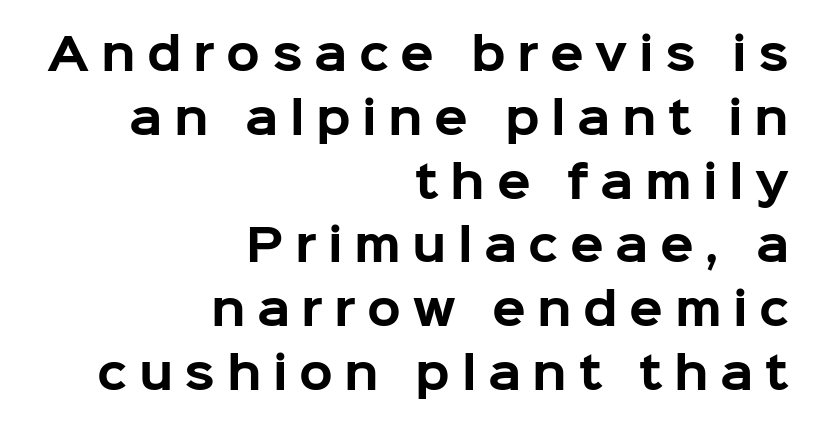
{"serif": "no", "italic": "no", "bold": "yes", "weight": "bold", "width": "normal", "stroke_contrast": "low", "x_height": "medium", "monospaced": "no", "underline": "no", "align": "right", "line_spacing": "normal", "line_spacing_ratio": 1.45, "letter_spacing": "wide", "letter_spacing_em": 0.26, "glyph_px": 44}
